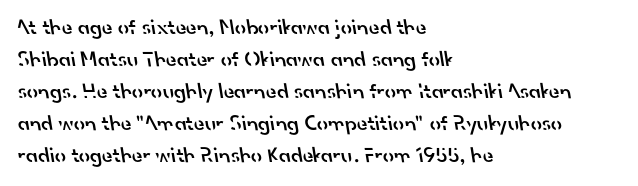
Q: Is the text bold? A: Semi-bold.
Q: Is the text underlined? A: No.
Q: How is the paragraph aligned? A: Left-aligned.
Q: Is the spacing between letters normal or unusually wide? A: Normal.
Q: Is the spacing between lines tight, normal or loose? A: Normal.
